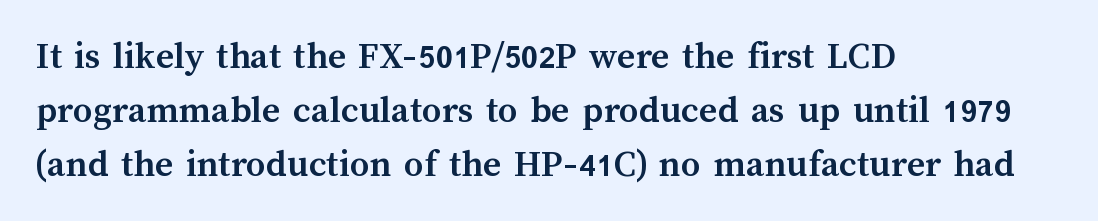
No italicization has been applied; the sample stays upright. Each glyph is drawn with heavy, bold strokes. A classic flush-left, rag-right setting is used for this passage. The letterforms sit shoulder to shoulder at normal distance.
